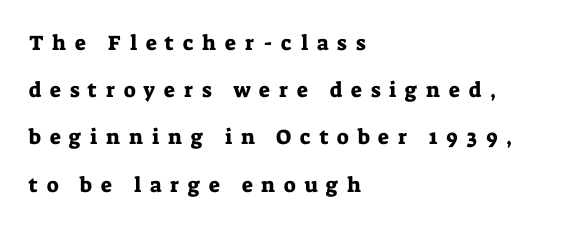
Q: Is the text italic (slanted)? A: No, it is upright.
Q: Is the text underlined? A: No.
Q: How is the paragraph aligned? A: Left-aligned.
Q: Is the spacing between letters normal or unusually wide? A: Unusually wide.
Q: Is the spacing between lines tight, normal or loose? A: Loose.
